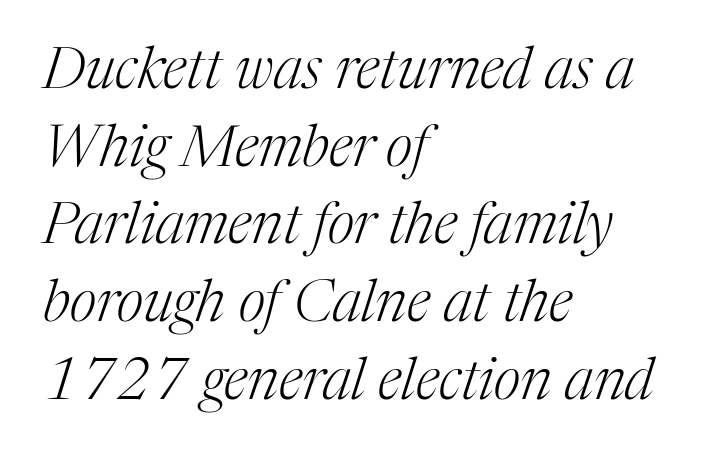
The image shows 58 px light serif type, italic (leaning right); set left-aligned, normal line spacing (1.34x), normal letter spacing, not underlined; medium stroke contrast and a medium x-height.
